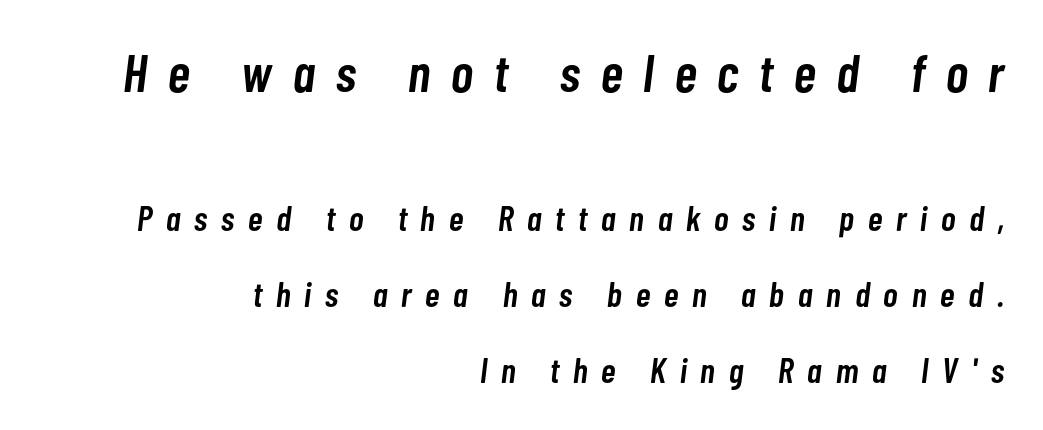
{"italic": "yes", "lean": "right", "slant_degrees": 7, "bold": "semi", "weight": "semibold", "width": "condensed", "stroke_contrast": "low", "x_height": "medium", "monospaced": "no", "underline": "no", "align": "right", "line_spacing": "loose", "line_spacing_ratio": 2.17, "letter_spacing": "wide", "letter_spacing_em": 0.4, "larger_block": "first", "size_ratio": 1.51, "glyph_px": 53}
